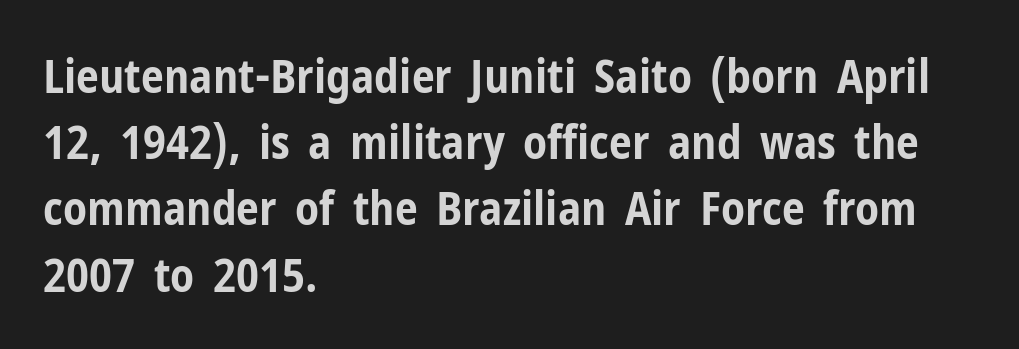
{"serif": "no", "italic": "no", "bold": "yes", "weight": "bold", "width": "condensed", "stroke_contrast": "low", "x_height": "medium", "monospaced": "no", "underline": "no", "align": "left", "line_spacing": "normal", "line_spacing_ratio": 1.44, "letter_spacing": "normal", "letter_spacing_em": 0.0, "glyph_px": 46}
